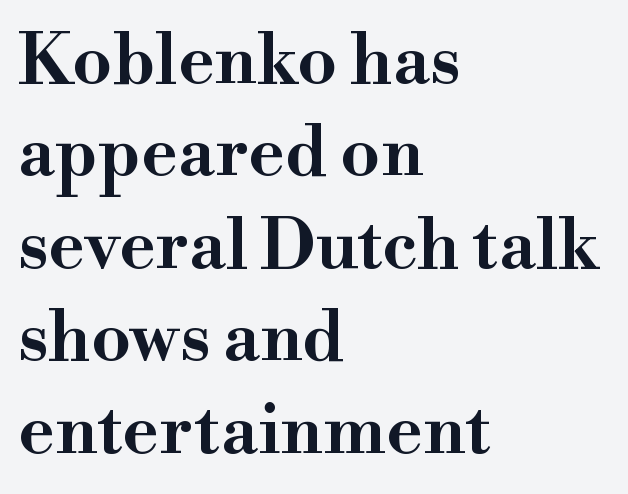
{"serif": "yes", "italic": "no", "width": "wide", "stroke_contrast": "high", "x_height": "small", "monospaced": "no", "underline": "no", "align": "left", "line_spacing": "normal", "line_spacing_ratio": 1.32, "letter_spacing": "normal", "letter_spacing_em": 0.0, "glyph_px": 70}
